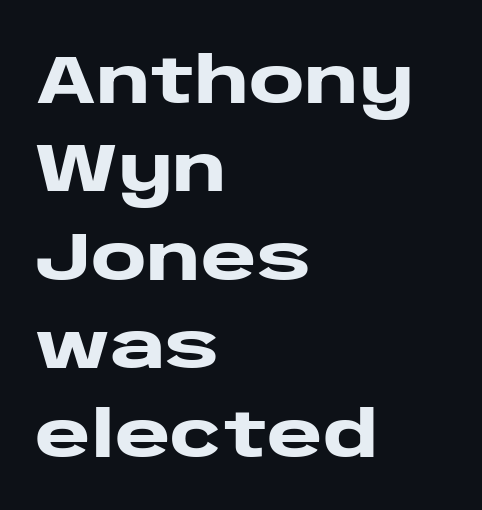
Q: Is the text bold? A: Yes.
Q: Is the text italic (slanted)? A: No, it is upright.
Q: Is the typeface a serif or a sans-serif typeface? A: Sans-serif.
Q: Is the text underlined? A: No.
Q: How is the paragraph aligned? A: Left-aligned.
Q: Is the spacing between letters normal or unusually wide? A: Normal.
Q: Is the spacing between lines tight, normal or loose? A: Normal.
Q: Width (condensed, normal, or wide)? A: Wide.
Q: Stroke contrast? A: Low.
Q: x-height? A: Large.
Q: Monospaced? A: No.
